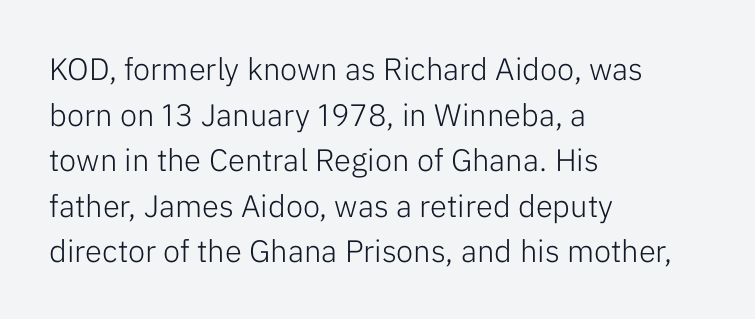
Q: Is the text bold? A: No.
Q: Is the text italic (slanted)? A: No, it is upright.
Q: Is the typeface a serif or a sans-serif typeface? A: Sans-serif.
Q: Is the text underlined? A: No.
Q: How is the paragraph aligned? A: Left-aligned.
Q: Is the spacing between letters normal or unusually wide? A: Normal.
Q: Is the spacing between lines tight, normal or loose? A: Normal.
Q: Width (condensed, normal, or wide)? A: Normal.
Q: Stroke contrast? A: Low.
Q: x-height? A: Medium.
Q: Monospaced? A: No.
